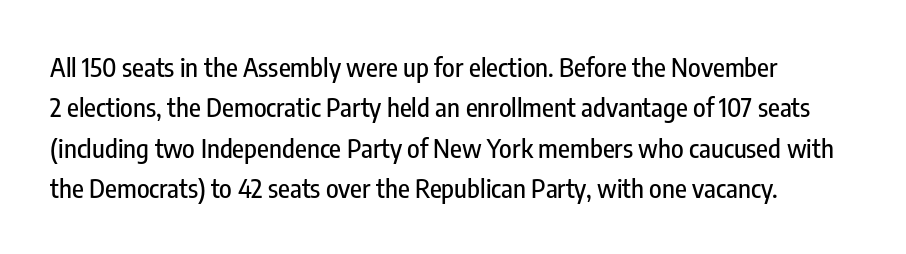
The image shows 26 px text type, upright; set normal line spacing (1.55x), normal letter spacing, not underlined.
